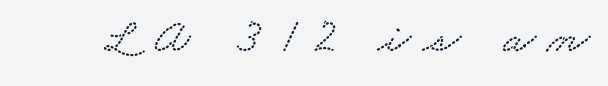
The image shows 49 px wide type; set unusually wide letter spacing (+0.23 em), not underlined; low stroke contrast and a small x-height.
